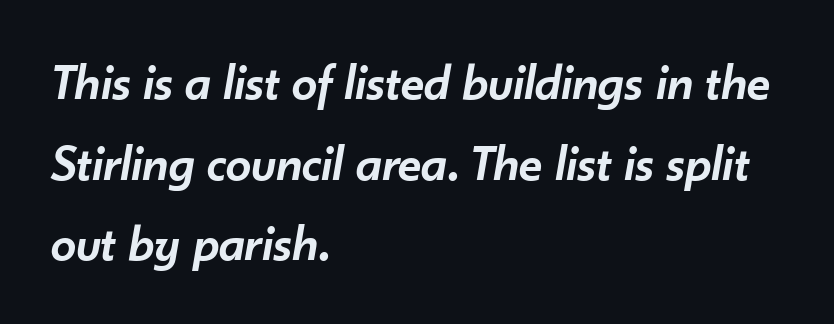
The image shows 51 px semibold type, italic (leaning right); set left-aligned, normal line spacing (1.58x), normal letter spacing, not underlined; low stroke contrast and a small x-height.
